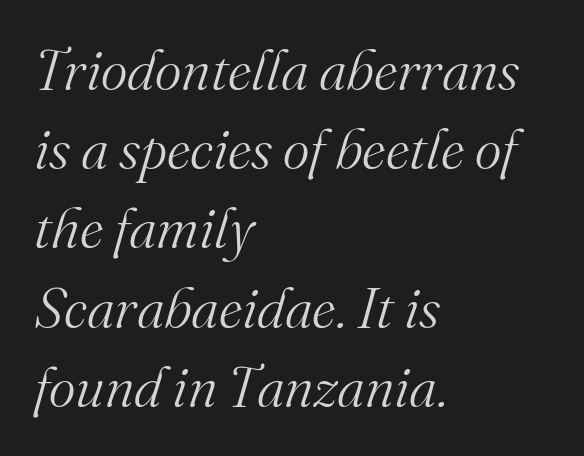
{"serif": "yes", "italic": "yes", "lean": "right", "slant_degrees": 16, "bold": "no", "weight": "light", "width": "normal", "stroke_contrast": "medium", "x_height": "small", "monospaced": "no", "underline": "no", "align": "left", "line_spacing": "normal", "line_spacing_ratio": 1.39, "letter_spacing": "normal", "letter_spacing_em": 0.0, "glyph_px": 57}
